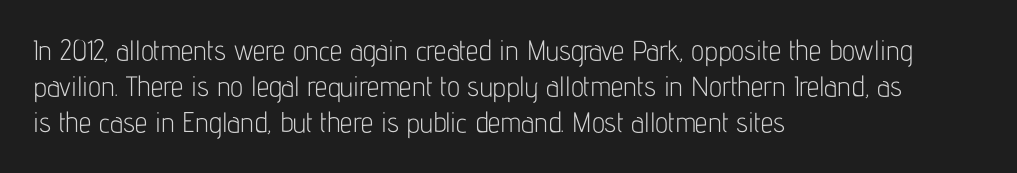
{"serif": "no", "italic": "no", "bold": "no", "weight": "light", "width": "condensed", "stroke_contrast": "low", "x_height": "medium", "monospaced": "no", "underline": "no", "align": "left", "line_spacing": "normal", "line_spacing_ratio": 1.29, "letter_spacing": "normal", "letter_spacing_em": 0.0, "glyph_px": 28}
